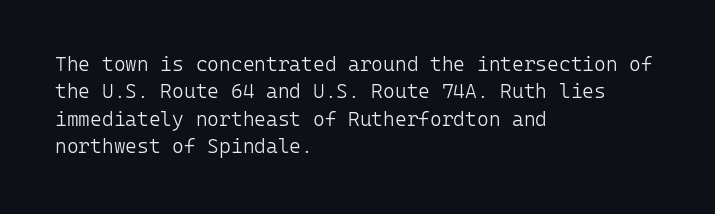
Caption: standard tracking, unaltered. Alignment: flush left. Line spacing here is normal. Weight: not bold — regular or lighter.
